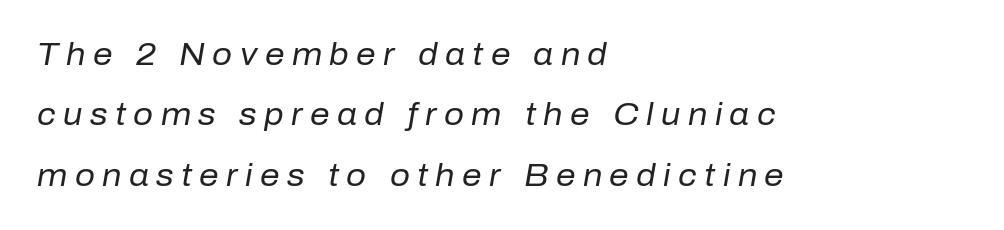
{"italic": "yes", "lean": "right", "slant_degrees": 10, "bold": "no", "weight": "regular", "width": "normal", "stroke_contrast": "low", "x_height": "medium", "monospaced": "no", "underline": "no", "align": "left", "line_spacing": "loose", "line_spacing_ratio": 1.95, "letter_spacing": "wide", "letter_spacing_em": 0.24, "glyph_px": 31}
